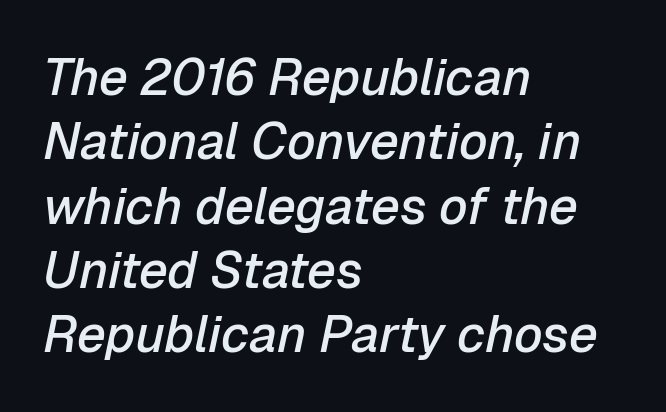
Spacing verdict: proportional, widths tailored to each character. Underlining? Definitely not there. In terms of letterspacing, this is plain default setting. A semibold gives these letters moderate extra thickness, short of bold. Summary of vertical rhythm: regular, with standard interline spacing.
